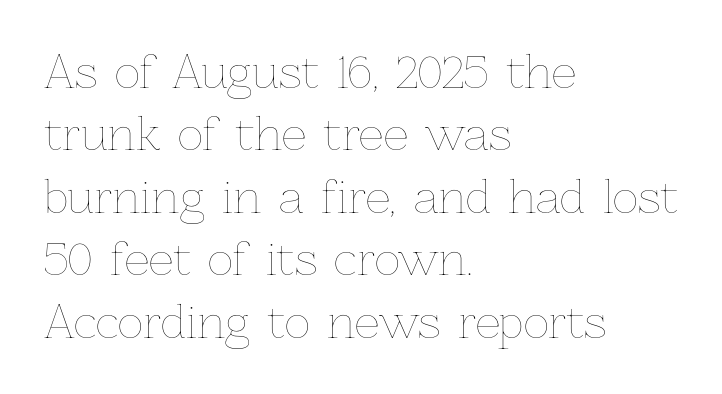
Q: Is the text bold? A: No.
Q: Is the text italic (slanted)? A: No, it is upright.
Q: Is the text underlined? A: No.
Q: How is the paragraph aligned? A: Left-aligned.
Q: Is the spacing between letters normal or unusually wide? A: Normal.
Q: Is the spacing between lines tight, normal or loose? A: Normal.
Q: Width (condensed, normal, or wide)? A: Normal.
Q: Stroke contrast? A: Low.
Q: x-height? A: Medium.
Q: Monospaced? A: No.
